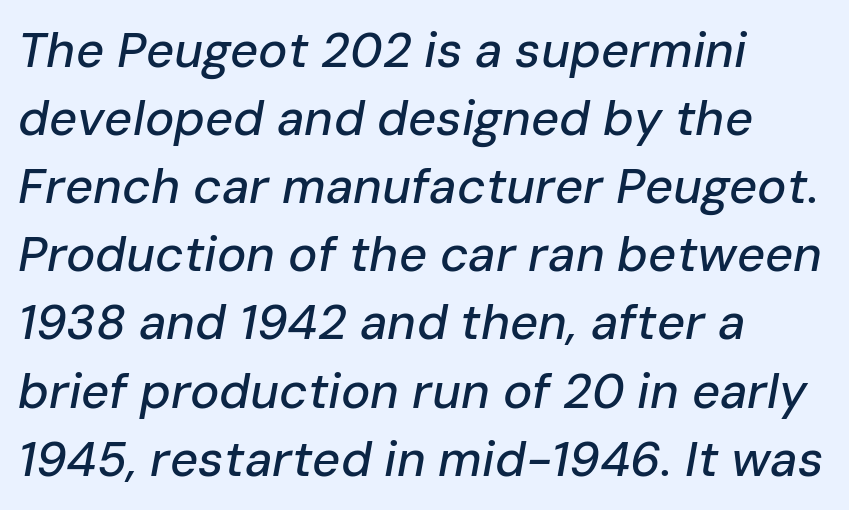
The image shows 49 px text type, italic (leaning right); set left-aligned, normal line spacing (1.39x), normal letter spacing, not underlined; low stroke contrast and a medium x-height.
